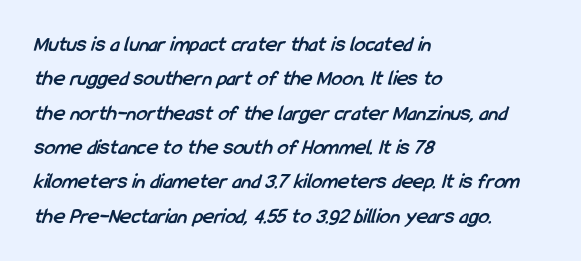
{"bold": "yes", "underline": "no", "align": "left", "line_spacing": "normal", "line_spacing_ratio": 1.56, "letter_spacing": "normal", "letter_spacing_em": 0.0, "glyph_px": 22}
